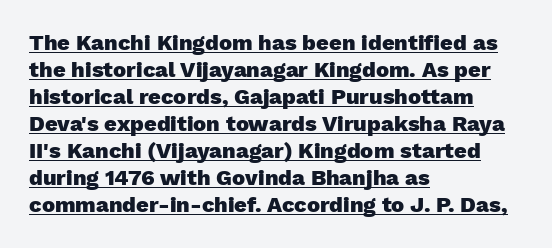
The image shows 22 px bold type, upright; set left-aligned, line spacing 1.23x, normal letter spacing, underlined.
